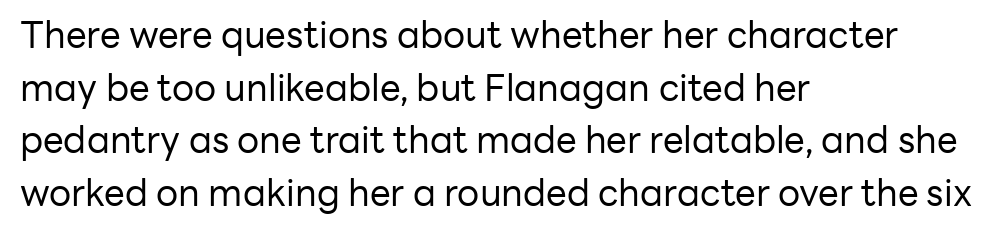
Is there much room between lines? A standard amount, neither cramped nor airy. The paragraph shown leans on its left margin. Spacing between characters is what you'd get straight out of the box. A typesetter would mark this as roman, not italic. The weight tops out at a normal text grade.
